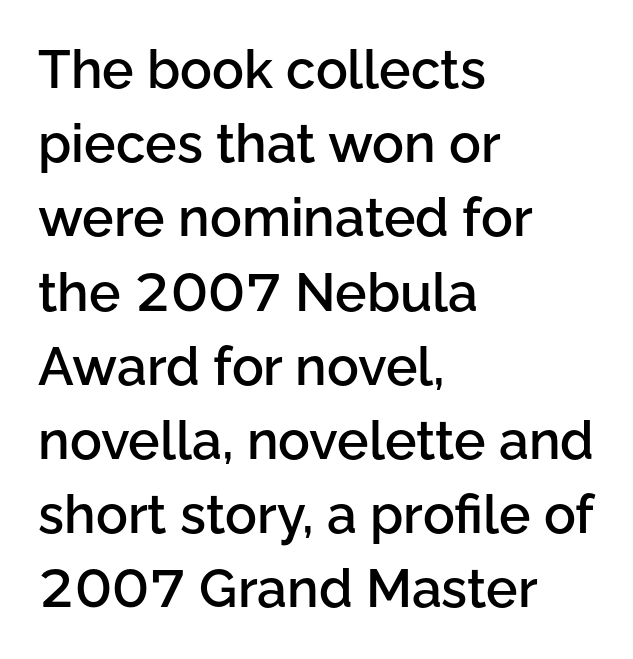
A classic flush-left, rag-right setting is used for this passage. Compared with typical paragraphs, the rows here are spaced about the same. This sample uses plain, unmodified letter spacing. Any mark beneath the type? The region is blank. These lines are rendered in a variable-pitch font. Rendered with straight, roman letterforms.
